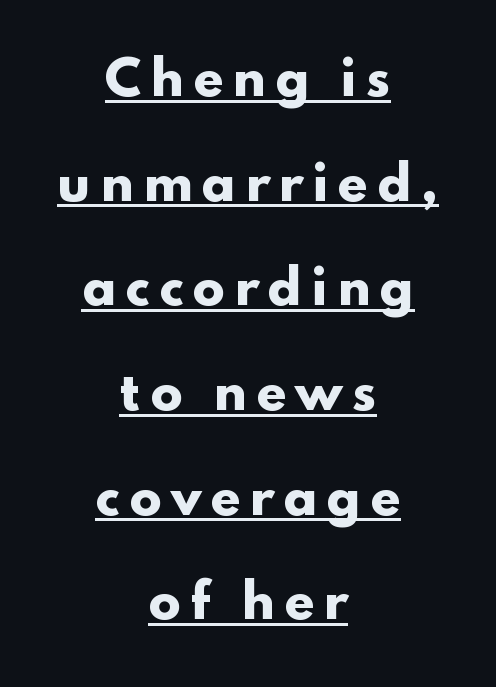
The image shows 48 px heavy, wide sans-serif type, upright; set centered, loose line spacing (2.18x), underlined; low stroke contrast and a small x-height.
